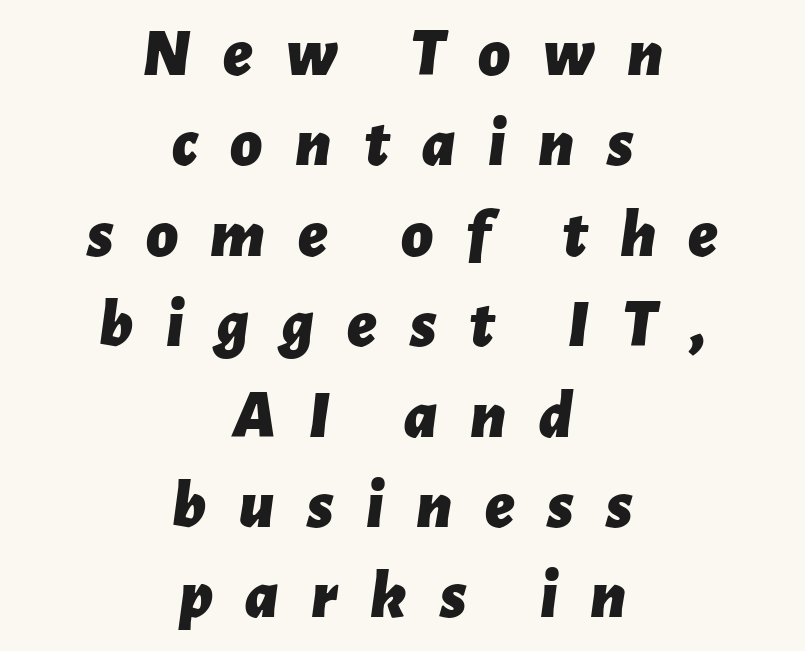
Underline: absent. Look at the tracking — it's clearly loosened, letters drifting apart. The rendering uses natural spacing where letterforms have individual widths. The font's italic variant was chosen for this text. Quick note: interline space is typical.
